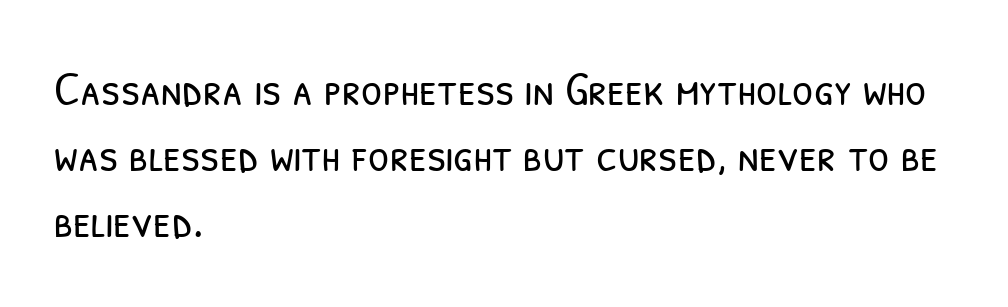
The leading is moderate, giving the passage an even texture. This sample uses plain, unmodified letter spacing. Notice how the passage keeps a crisp vertical edge on the left only. The words here are not underlined. Serif or sans? Sans — the stroke terminals are bare.
